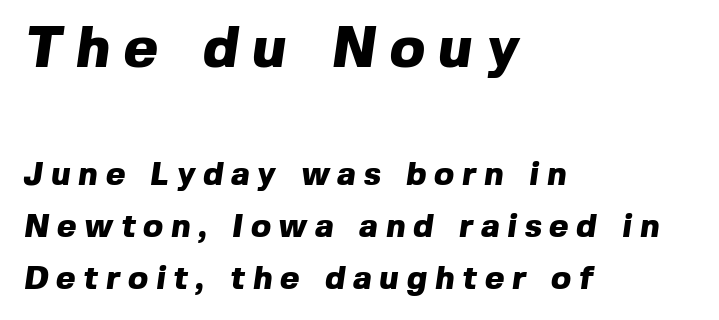
Q: Is the text bold? A: Yes.
Q: Is the typeface a serif or a sans-serif typeface? A: Sans-serif.
Q: Is the text underlined? A: No.
Q: How is the paragraph aligned? A: Left-aligned.
Q: Is the spacing between letters normal or unusually wide? A: Unusually wide.
Q: Is the spacing between lines tight, normal or loose? A: Normal.
Q: Which block of text is set in a larger size, the first (top) or the second (bottom)? A: The first (top) one.
Q: Width (condensed, normal, or wide)? A: Normal.
Q: x-height? A: Medium.
Q: Monospaced? A: No.
